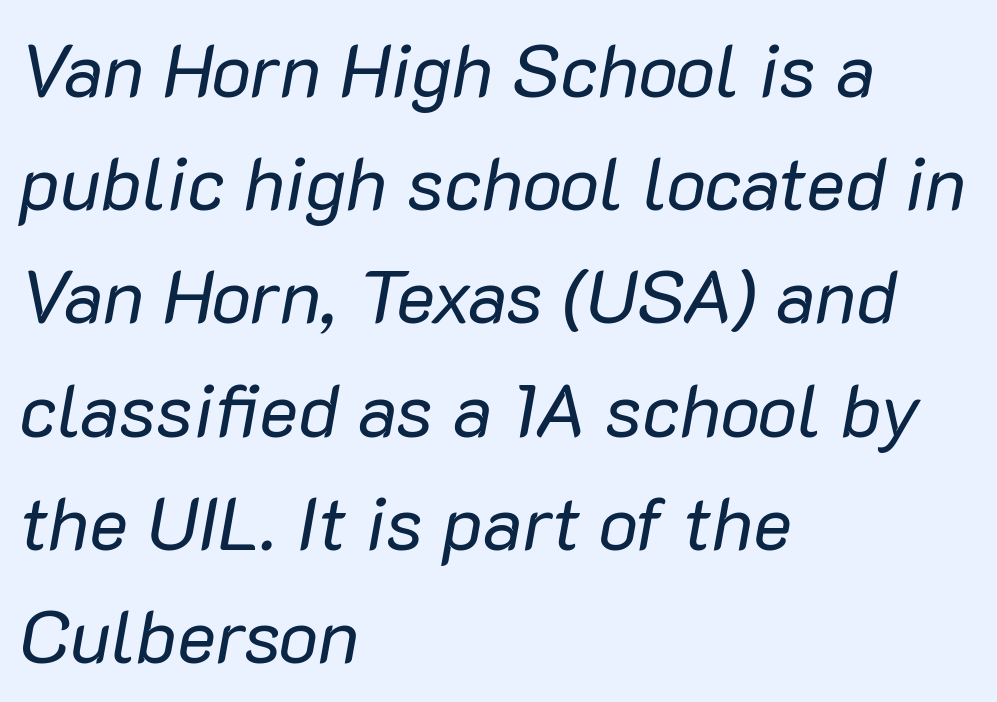
{"italic": "yes", "lean": "right", "slant_degrees": 10, "bold": "no", "weight": "regular", "width": "normal", "stroke_contrast": "low", "x_height": "medium", "monospaced": "no", "underline": "no", "align": "left", "line_spacing": "normal", "line_spacing_ratio": 1.53, "letter_spacing": "normal", "letter_spacing_em": 0.0, "glyph_px": 74}
